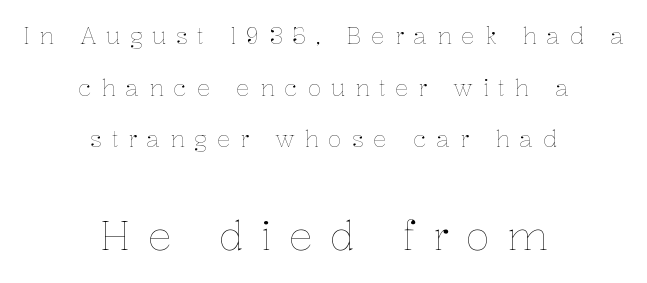
Q: Is the text bold? A: No.
Q: Is the text italic (slanted)? A: No, it is upright.
Q: Is the text underlined? A: No.
Q: How is the paragraph aligned? A: Centered.
Q: Is the spacing between letters normal or unusually wide? A: Unusually wide.
Q: Is the spacing between lines tight, normal or loose? A: Loose.
Q: Which block of text is set in a larger size, the first (top) or the second (bottom)? A: The second (bottom) one.
Q: Width (condensed, normal, or wide)? A: Normal.
Q: Stroke contrast? A: Low.
Q: x-height? A: Medium.
Q: Monospaced? A: No.
